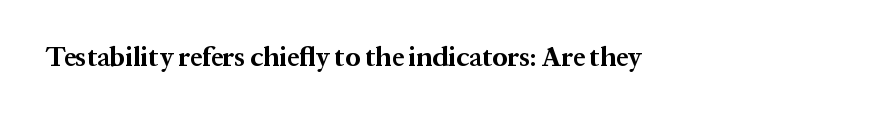
The image shows 27 px bold type, upright; set normal letter spacing, not underlined.
